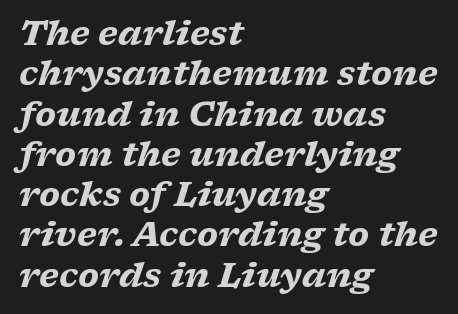
The image shows 33 px heavy, wide serif type, italic (leaning right); set left-aligned, line spacing 1.22x, normal letter spacing, not underlined; low stroke contrast and a medium x-height.
